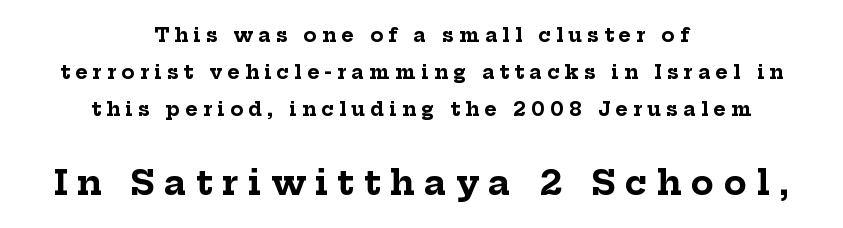
{"serif": "yes", "italic": "no", "bold": "yes", "weight": "bold", "width": "normal", "stroke_contrast": "low", "x_height": "medium", "monospaced": "no", "underline": "no", "align": "center", "line_spacing": "loose", "line_spacing_ratio": 1.95, "letter_spacing": "wide", "letter_spacing_em": 0.28, "larger_block": "second", "size_ratio": 1.79, "glyph_px": 34}
